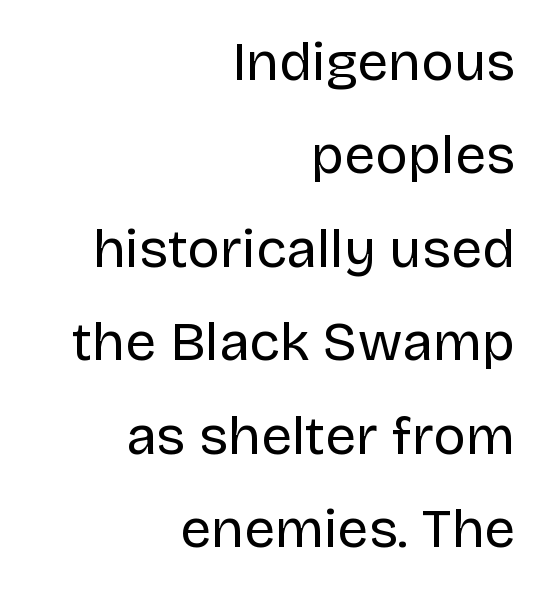
Q: Is the text bold? A: No.
Q: Is the text italic (slanted)? A: No, it is upright.
Q: Is the typeface a serif or a sans-serif typeface? A: Sans-serif.
Q: Is the text underlined? A: No.
Q: How is the paragraph aligned? A: Right-aligned.
Q: Is the spacing between letters normal or unusually wide? A: Normal.
Q: Is the spacing between lines tight, normal or loose? A: Normal.
Q: Width (condensed, normal, or wide)? A: Normal.
Q: Stroke contrast? A: Low.
Q: x-height? A: Large.
Q: Monospaced? A: No.
